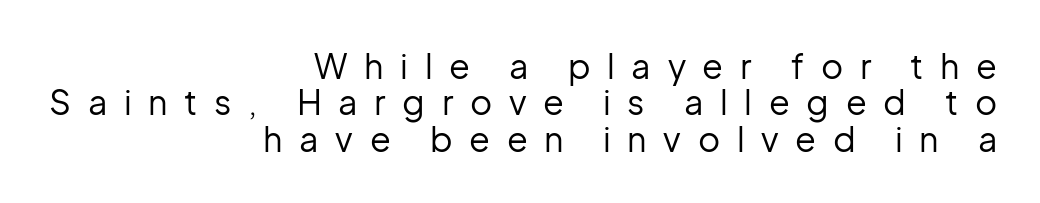
Q: Is the text bold? A: No.
Q: Is the text italic (slanted)? A: No, it is upright.
Q: Is the typeface a serif or a sans-serif typeface? A: Sans-serif.
Q: Is the text underlined? A: No.
Q: How is the paragraph aligned? A: Right-aligned.
Q: Is the spacing between letters normal or unusually wide? A: Unusually wide.
Q: Is the spacing between lines tight, normal or loose? A: Tight.
Q: Width (condensed, normal, or wide)? A: Normal.
Q: Stroke contrast? A: Low.
Q: x-height? A: Medium.
Q: Monospaced? A: No.
